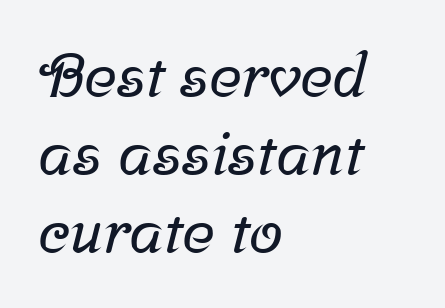
Lines of text with bare space underneath. Baseline-to-baseline distance is the conventional proportion of letter height. A student would call this left alignment; a typographer would say flush left, rag right.
